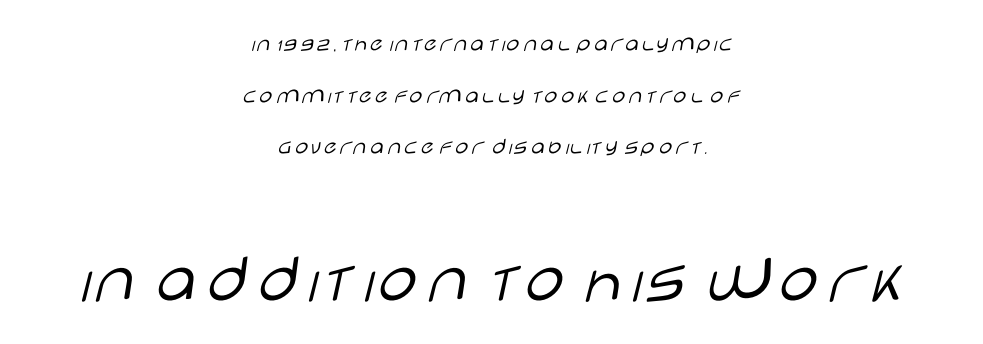
Decoration check: the copy has no underline. Reading down the block, each line starts at a different indent, mirrored at its end. The emphasis by scale lands on block number two, below. Bold? No — there's no thickening of the strokes.
